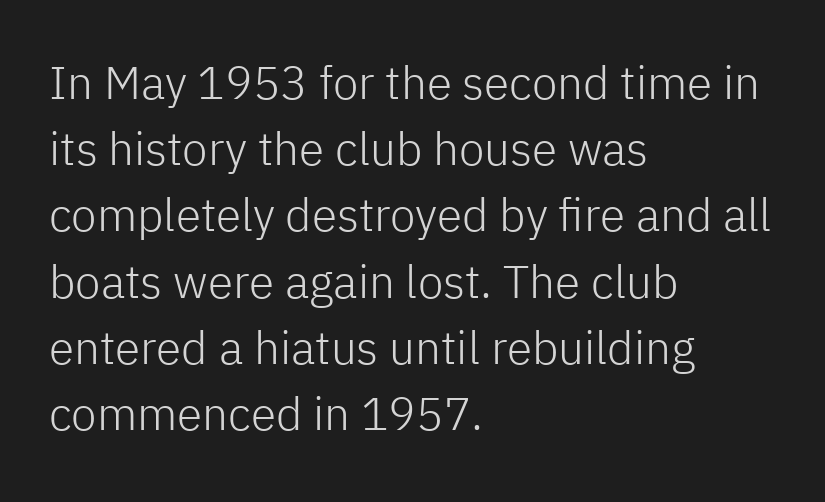
{"serif": "no", "italic": "no", "bold": "no", "weight": "light", "width": "normal", "stroke_contrast": "low", "x_height": "medium", "monospaced": "no", "underline": "no", "align": "left", "line_spacing": "normal", "line_spacing_ratio": 1.44, "letter_spacing": "normal", "letter_spacing_em": 0.0, "glyph_px": 46}
